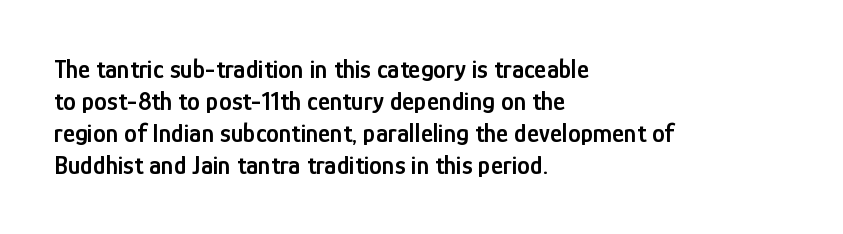
{"italic": "no", "bold": "semi", "underline": "no", "align": "left", "line_spacing_ratio": 1.23, "letter_spacing": "normal", "letter_spacing_em": 0.0, "glyph_px": 26}
